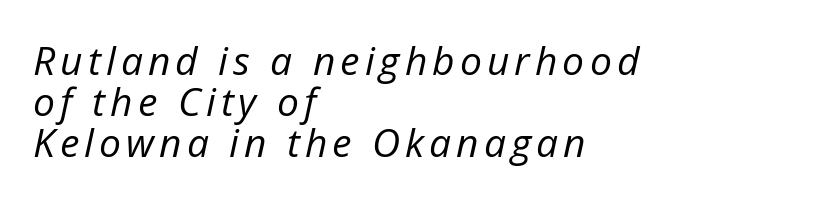
{"italic": "yes", "lean": "right", "slant_degrees": 12, "bold": "no", "weight": "regular", "width": "normal", "stroke_contrast": "low", "x_height": "medium", "monospaced": "no", "underline": "no", "align": "left", "line_spacing": "tight", "line_spacing_ratio": 1.05, "glyph_px": 39}
